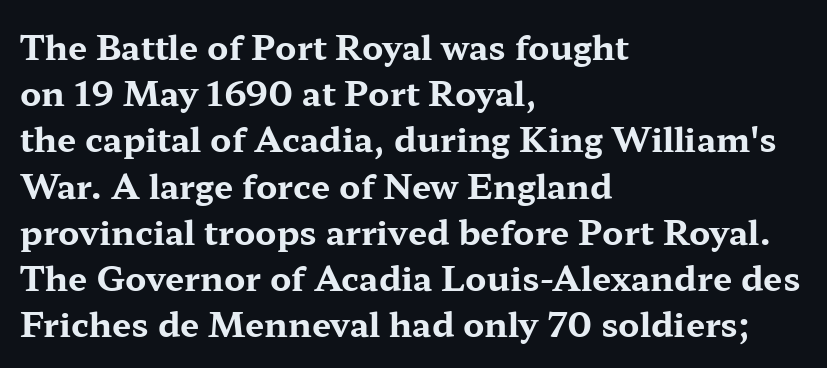
The glyphs in this specimen are seriffed. A roman cut, with each character standing at attention. Do the characters align in a grid? No, the font is proportional. Line starts are locked; line ends wander. The gap between lines stays unmarked.
